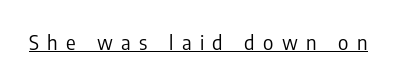
Think standard paragraph weight, or any step lighter than that. Notice how a bar underscores the lettering throughout. This sample uses expanded letter spacing, leaving extra air between glyphs. Quick note: not italic, upright.
